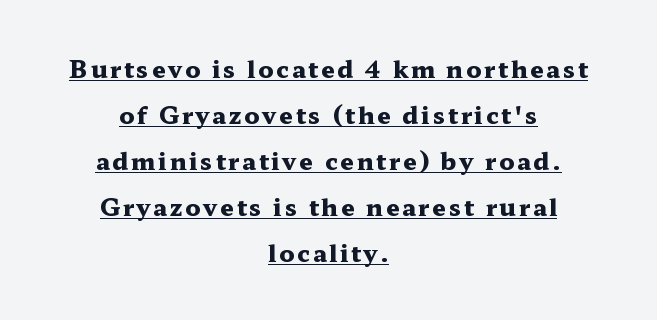
{"italic": "no", "bold": "yes", "underline": "yes", "align": "center", "line_spacing": "loose", "line_spacing_ratio": 1.92, "glyph_px": 24}
